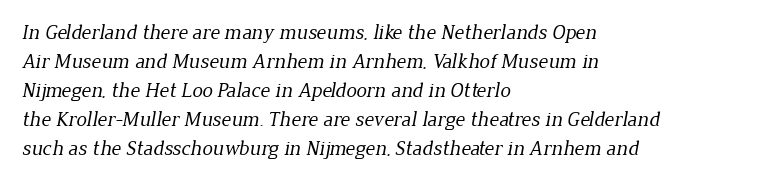
The image shows 21 px text type; set left-aligned, normal line spacing (1.38x), normal letter spacing, not underlined.
